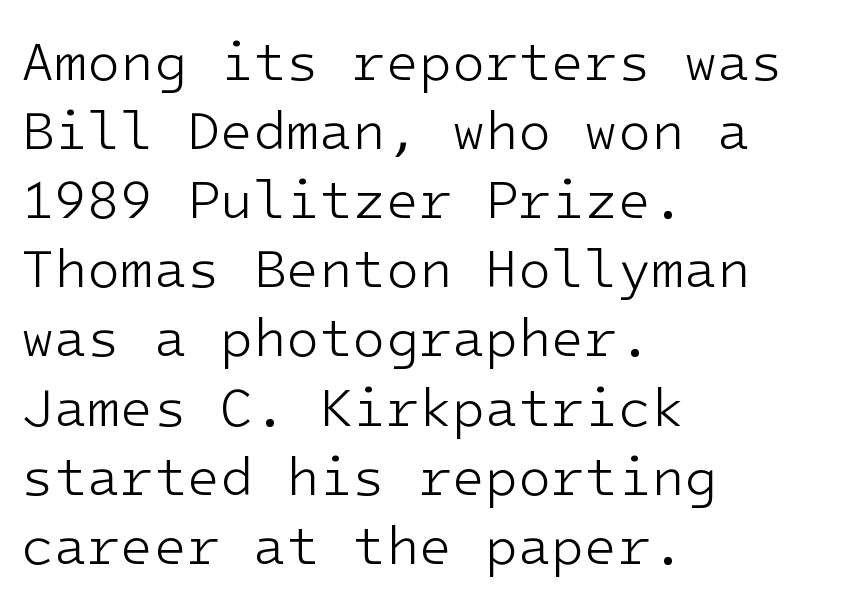
{"serif": "no", "italic": "no", "bold": "no", "weight": "light", "width": "normal", "stroke_contrast": "low", "x_height": "medium", "underline": "no", "align": "left", "line_spacing": "normal", "line_spacing_ratio": 1.28, "letter_spacing": "normal", "letter_spacing_em": 0.0, "glyph_px": 54}
